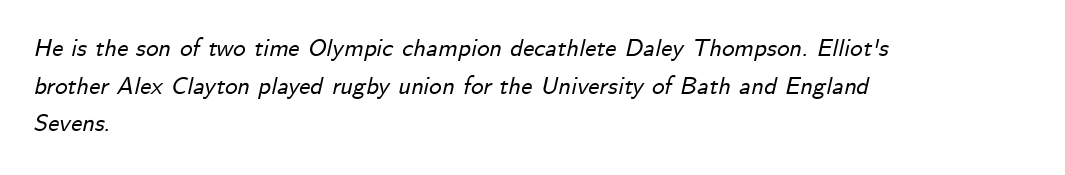
The image shows 25 px text type, italic (leaning right); set left-aligned, normal line spacing (1.51x), normal letter spacing, not underlined.
